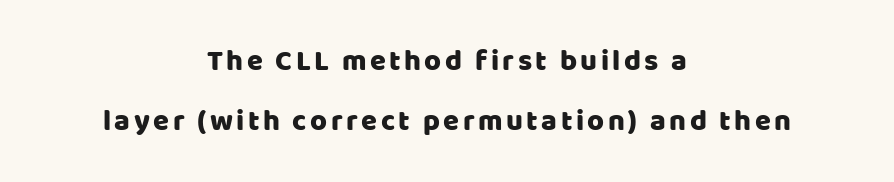
The image shows 29 px sans-serif type, upright; set centered, loose line spacing (2.07x), not underlined; low stroke contrast and a large x-height.
